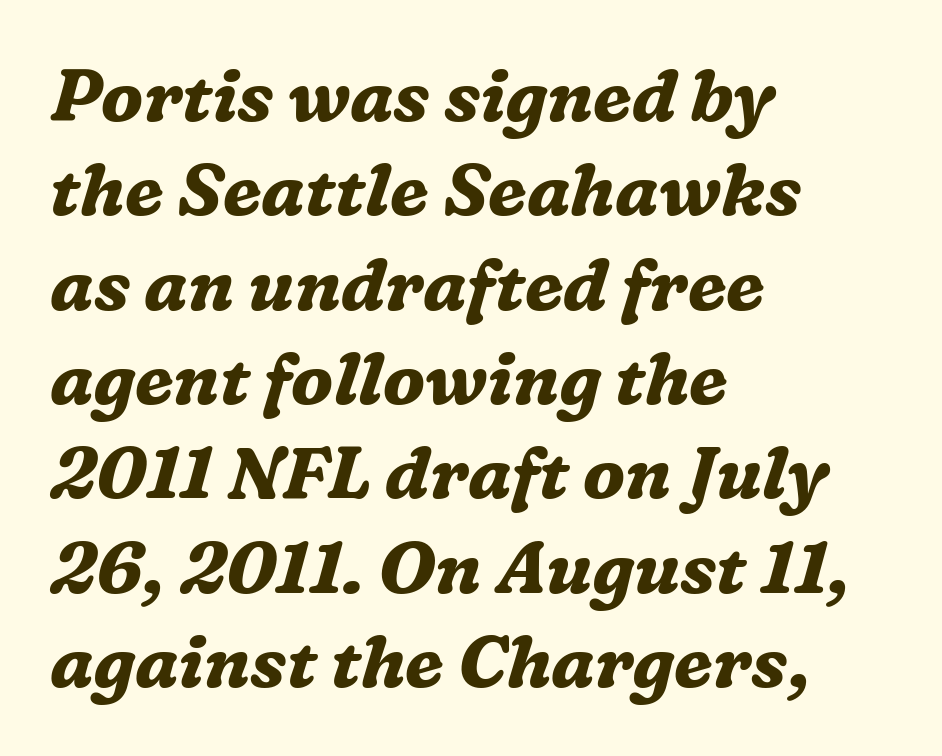
{"serif": "yes", "italic": "yes", "lean": "right", "slant_degrees": 16, "bold": "yes", "weight": "bold", "width": "normal", "stroke_contrast": "medium", "x_height": "medium", "monospaced": "no", "underline": "no", "align": "left", "line_spacing": "normal", "line_spacing_ratio": 1.31, "letter_spacing": "normal", "letter_spacing_em": 0.0, "glyph_px": 72}
